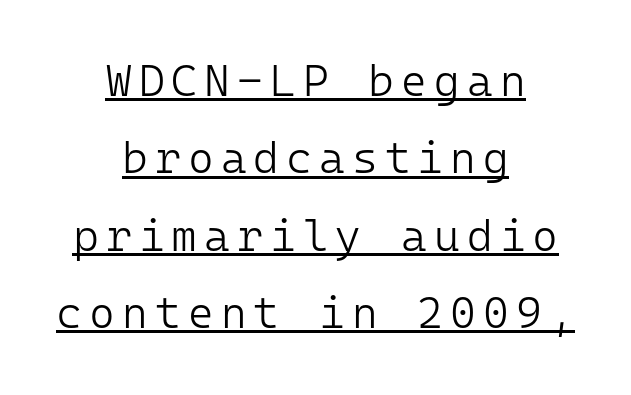
{"serif": "no", "italic": "no", "bold": "no", "weight": "light", "width": "normal", "stroke_contrast": "low", "x_height": "medium", "monospaced": "yes", "underline": "yes", "align": "center", "line_spacing_ratio": 1.76, "glyph_px": 44}
